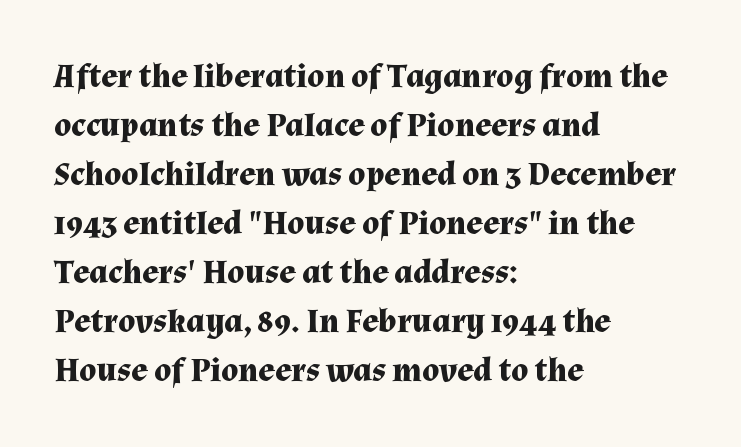
{"serif": "yes", "italic": "no", "bold": "yes", "weight": "bold", "width": "normal", "stroke_contrast": "medium", "x_height": "medium", "monospaced": "no", "underline": "no", "align": "left", "line_spacing": "normal", "line_spacing_ratio": 1.44, "letter_spacing": "normal", "letter_spacing_em": 0.0, "glyph_px": 34}
